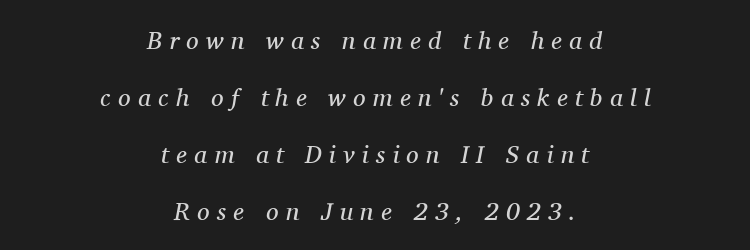
Whoever set this chose breathing room over compactness in the vertical rhythm. The lines are quadded center. In terms of posture, this sample is oblique. No letter is thick-stroked: the sample isn't bold. This rendering widens character spacing well past its baseline value. Underlining? Definitely not there.
